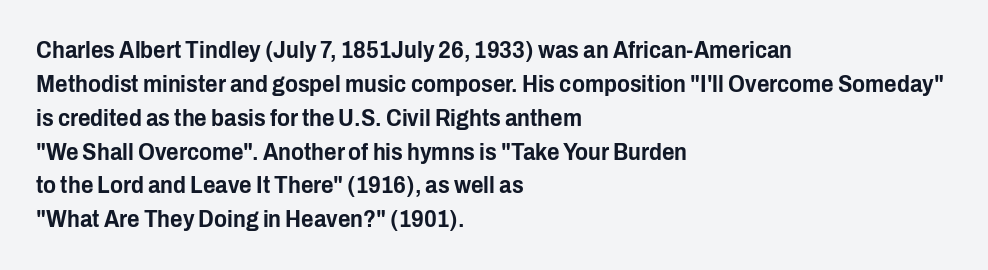
Here the glyphs are tracked normally, forming tight word shapes. A typesetter would call this leading conventional body-copy spacing. Descenders hang freely into open space. Typeset ragged right — the left edge is the straight one. Posture: upright roman.
